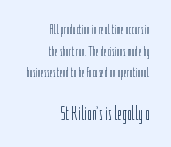
The image shows 20 px text type, upright; set right-aligned, normal line spacing (1.54x), normal letter spacing, not underlined; the second (bottom) block is 1.43x larger.
